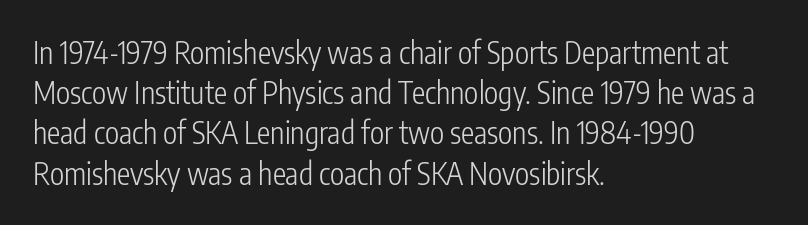
The image shows 30 px light, condensed sans-serif type, upright; set left-aligned, normal line spacing (1.34x), normal letter spacing, not underlined; low stroke contrast and a medium x-height.
